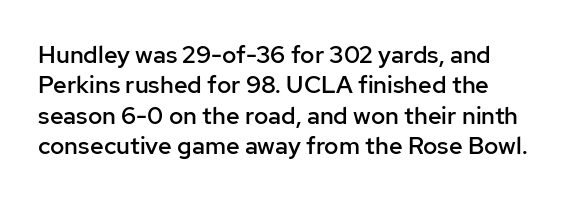
{"italic": "no", "bold": "semi", "underline": "no", "line_spacing": "normal", "line_spacing_ratio": 1.27, "letter_spacing": "normal", "letter_spacing_em": 0.0, "glyph_px": 24}
